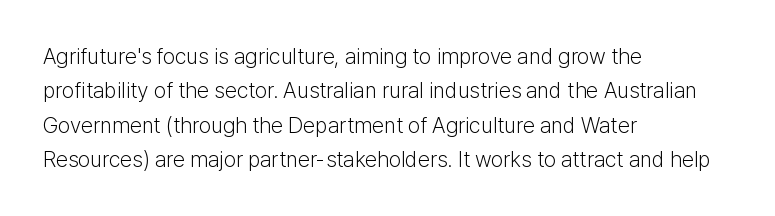
The image shows 22 px text type, upright; set left-aligned, normal line spacing (1.56x), normal letter spacing, not underlined.
